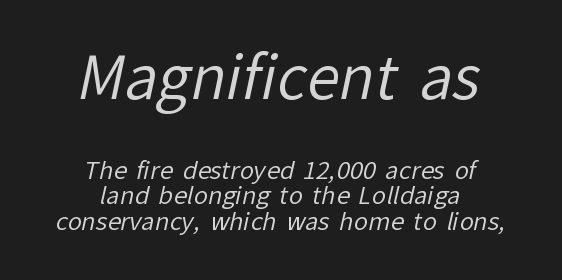
The gap between lines stays unmarked. The first block has been scaled up relative to the second. Each new line begins almost immediately beneath the previous one. Alignment: centered. Compared with typical body copy, the letter spacing here is the same.
